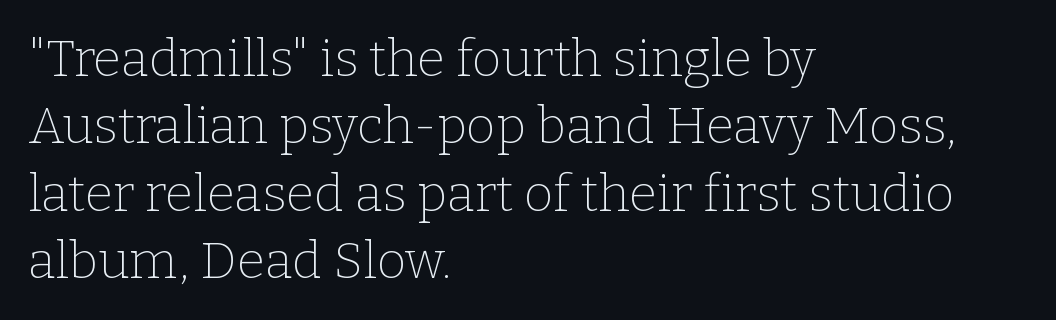
{"serif": "yes", "italic": "no", "bold": "no", "weight": "thin", "width": "normal", "stroke_contrast": "low", "x_height": "medium", "monospaced": "no", "underline": "no", "align": "left", "line_spacing": "normal", "line_spacing_ratio": 1.32, "letter_spacing": "normal", "letter_spacing_em": 0.0, "glyph_px": 51}
